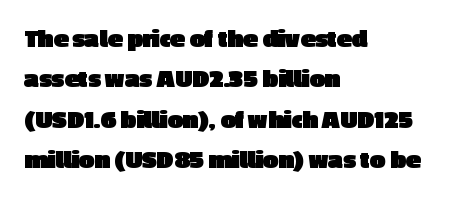
Look at the tracking — it's just the regular setting, nothing added. A classic flush-left, rag-right setting is used for this passage. Lines of text with bare space underneath. The font's upright variant was chosen for this text.
